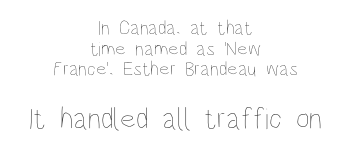
Summary of weight: not heavy and not bold. You could not count columns in this text — the font is proportionally spaced. The axis of the letterforms is exactly vertical. Is the letter spacing exaggerated? No — it looks like the ordinary default. Quick note: underline off.
